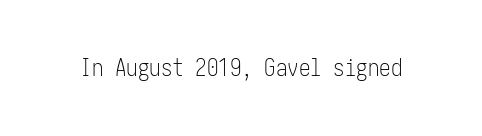
Q: Is the text bold? A: No.
Q: Is the text italic (slanted)? A: No, it is upright.
Q: Is the text underlined? A: No.
Q: Is the spacing between letters normal or unusually wide? A: Normal.
